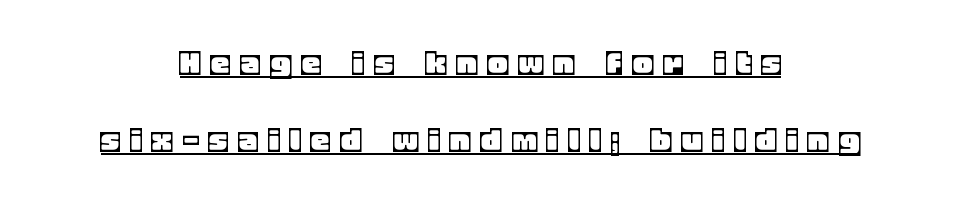
Do the characters align in a grid? No, the font is proportional. The lines are spread far apart with generous leading. Glyph-to-glyph distance is far greater than everyday printed text. The passage is arranged like a title page — every line centered. Rendered with straight, roman letterforms. This sample carries an underscore along the baseline area.
